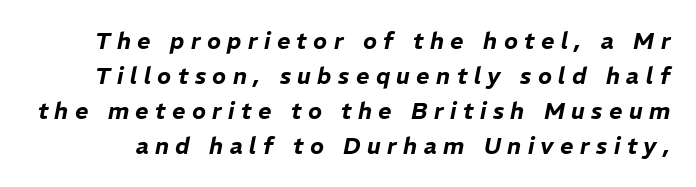
{"italic": "yes", "lean": "right", "slant_degrees": 11, "underline": "no", "line_spacing": "normal", "line_spacing_ratio": 1.52, "letter_spacing": "wide", "letter_spacing_em": 0.28, "glyph_px": 23}
